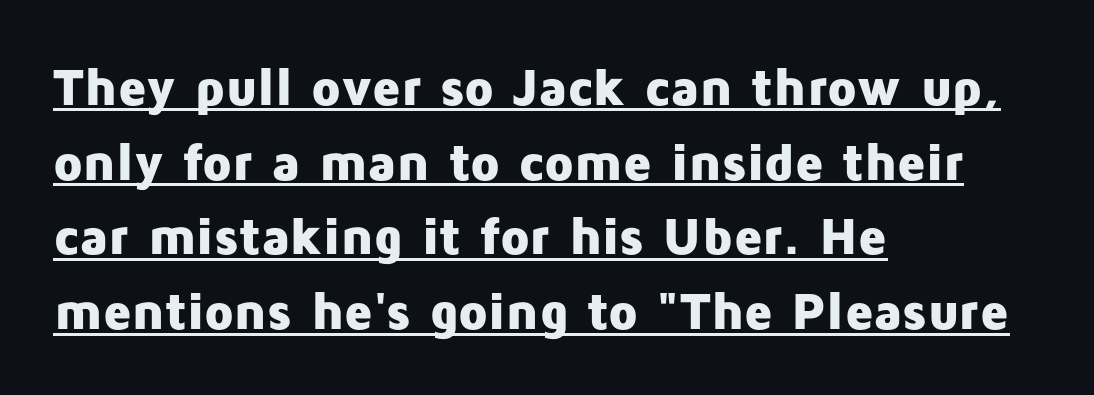
The image shows 53 px heavy sans-serif type, upright; set left-aligned, normal line spacing (1.41x), normal letter spacing, underlined; low stroke contrast and a medium x-height.
